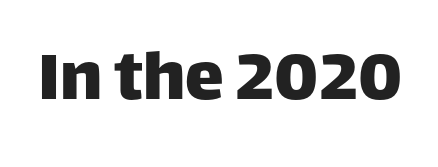
{"serif": "no", "italic": "no", "width": "normal", "stroke_contrast": "low", "x_height": "large", "monospaced": "no", "underline": "no", "letter_spacing": "normal", "letter_spacing_em": 0.0, "glyph_px": 78}
